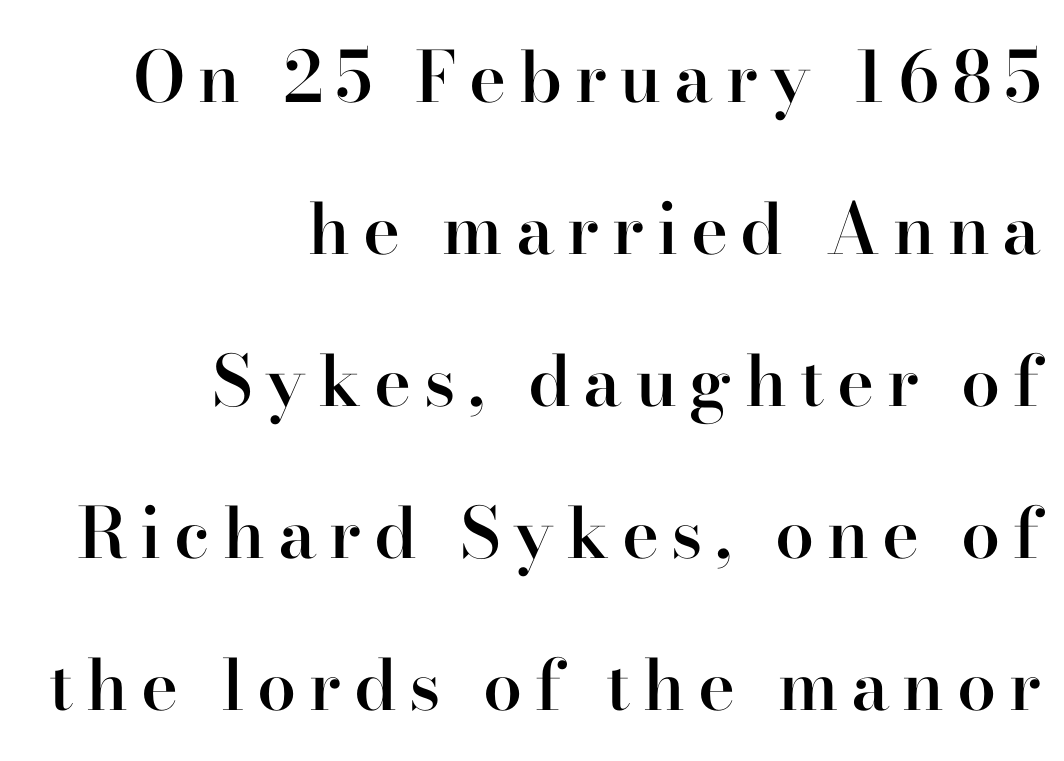
Q: Is the text bold? A: Semi-bold.
Q: Is the text italic (slanted)? A: No, it is upright.
Q: Is the typeface a serif or a sans-serif typeface? A: Serif.
Q: Is the text underlined? A: No.
Q: How is the paragraph aligned? A: Right-aligned.
Q: Is the spacing between lines tight, normal or loose? A: Loose.
Q: Width (condensed, normal, or wide)? A: Normal.
Q: Stroke contrast? A: High.
Q: x-height? A: Small.
Q: Monospaced? A: No.
